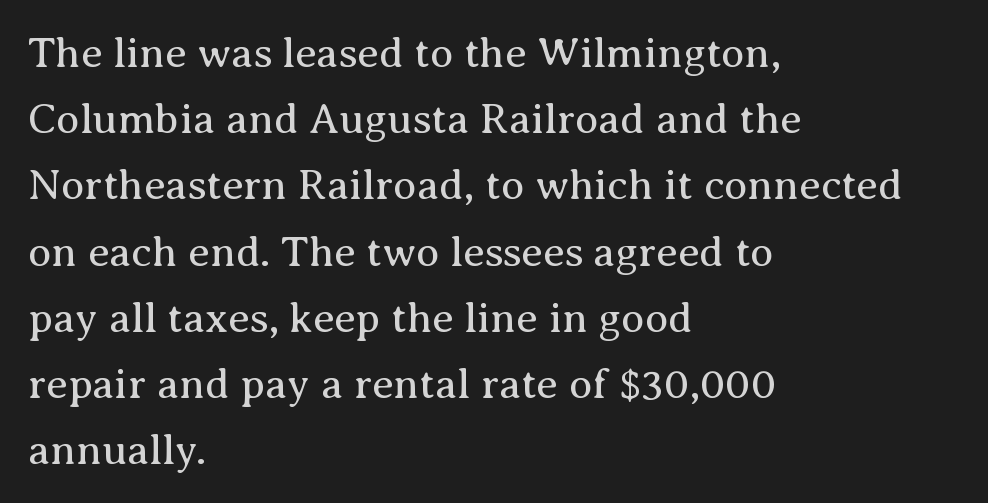
The image shows 43 px regular-weight serif type, upright; set left-aligned, normal line spacing (1.54x), normal letter spacing, not underlined; medium stroke contrast and a medium x-height.
